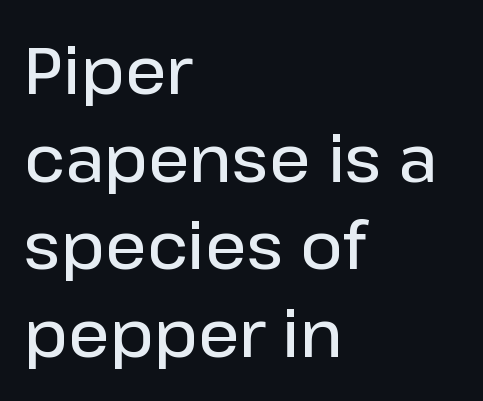
The line texture is even and compact thanks to regular tracking. The space directly below the letters is spotless. How heavy is the stroke? Medium-heavy — a semibold, shy of bold. The rendering anchors every line to the left-hand side. Posture: straight, roman, zero tilt. The characters display no serif detailing; their extremities are plain.
